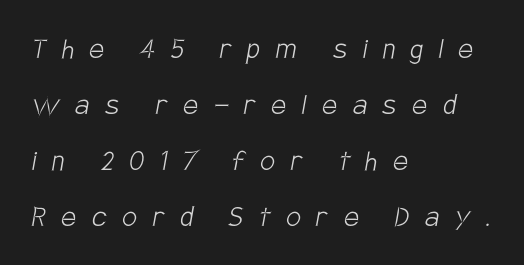
Q: Is the text bold? A: No.
Q: Is the typeface a serif or a sans-serif typeface? A: Sans-serif.
Q: Is the text underlined? A: No.
Q: How is the paragraph aligned? A: Left-aligned.
Q: Is the spacing between letters normal or unusually wide? A: Unusually wide.
Q: Is the spacing between lines tight, normal or loose? A: Normal.
Q: Width (condensed, normal, or wide)? A: Condensed.
Q: Stroke contrast? A: Low.
Q: x-height? A: Large.
Q: Monospaced? A: No.
